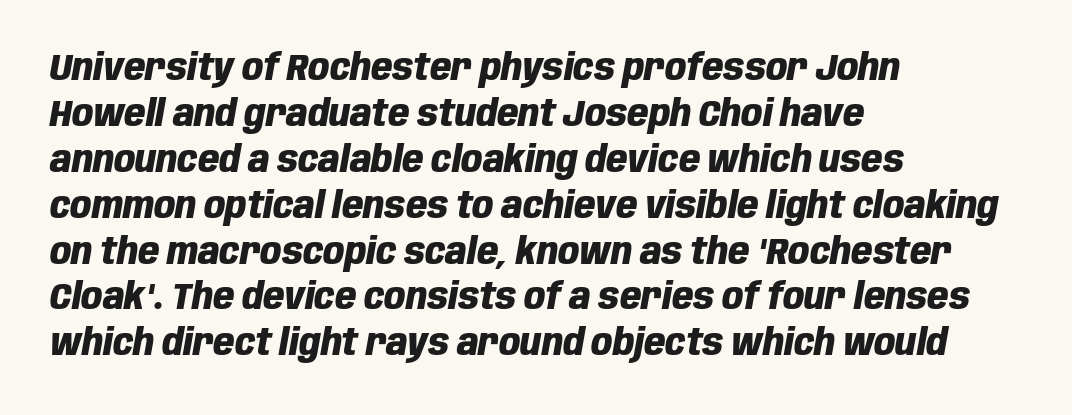
The image shows 37 px heavy, condensed type, italic (leaning right); set left-aligned, line spacing 1.24x, normal letter spacing, not underlined; low stroke contrast and a large x-height.
